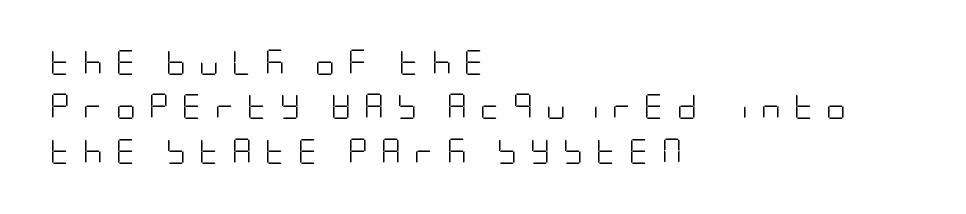
The image shows 25 px text type, upright; set left-aligned, line spacing 1.78x, unusually wide letter spacing (+0.5 em), not underlined.
